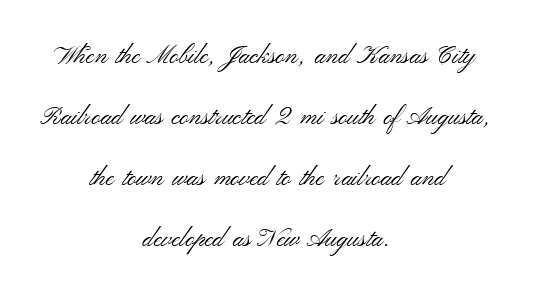
{"bold": "no", "underline": "no", "align": "center", "line_spacing": "loose", "line_spacing_ratio": 2.44, "letter_spacing": "normal", "letter_spacing_em": 0.0, "glyph_px": 25}
